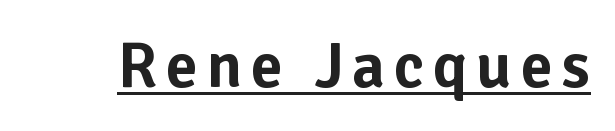
Q: Is the text italic (slanted)? A: No, it is upright.
Q: Is the typeface a serif or a sans-serif typeface? A: Sans-serif.
Q: Is the text underlined? A: Yes.
Q: Width (condensed, normal, or wide)? A: Normal.
Q: Stroke contrast? A: Low.
Q: x-height? A: Medium.
Q: Monospaced? A: No.
